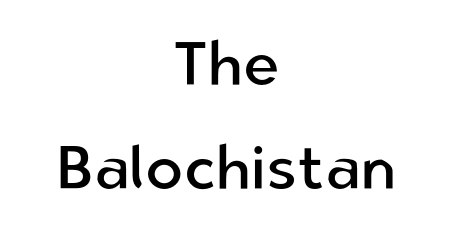
Q: Is the text bold? A: No.
Q: Is the text italic (slanted)? A: No, it is upright.
Q: Is the typeface a serif or a sans-serif typeface? A: Sans-serif.
Q: Is the text underlined? A: No.
Q: How is the paragraph aligned? A: Centered.
Q: Is the spacing between letters normal or unusually wide? A: Normal.
Q: Is the spacing between lines tight, normal or loose? A: Normal.
Q: Width (condensed, normal, or wide)? A: Normal.
Q: Stroke contrast? A: Low.
Q: x-height? A: Medium.
Q: Monospaced? A: No.
